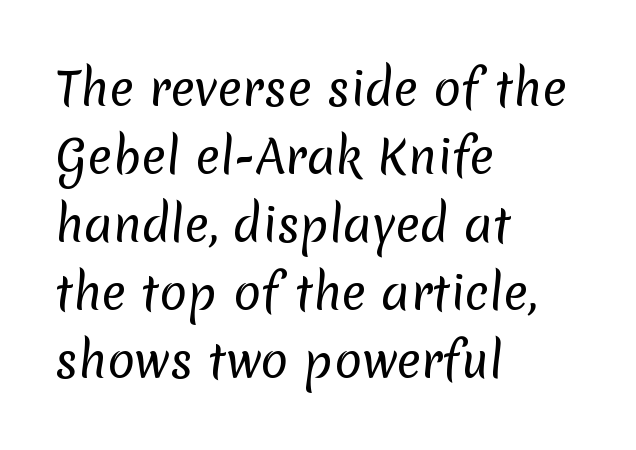
Notice how descenders clear the ascenders below comfortably — that's standard leading. Descender tails drop into unmarked territory. If you drew a ruler down the left edge, every line would touch it. These glyphs show unthickened strokes, regular width or finer. Observe the ordinary spacing: letters are neighbours, not strangers. Looks like regular typesetting: each glyph gets only the width it needs.
